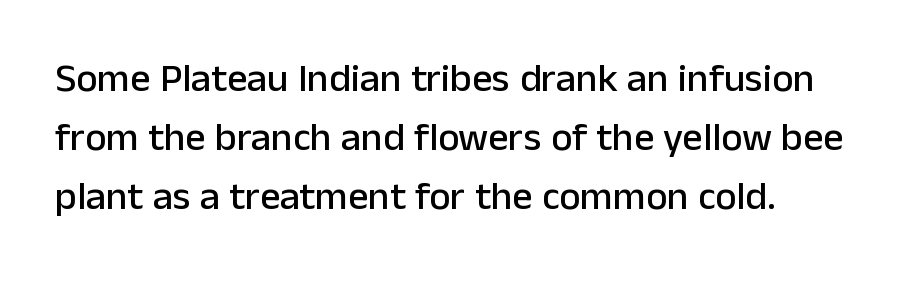
{"serif": "no", "italic": "no", "width": "normal", "stroke_contrast": "low", "x_height": "medium", "monospaced": "no", "underline": "no", "align": "left", "line_spacing": "normal", "line_spacing_ratio": 1.48, "letter_spacing": "normal", "letter_spacing_em": 0.0, "glyph_px": 40}
